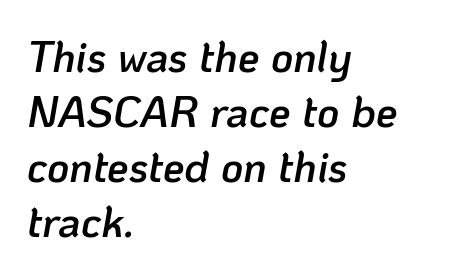
Q: Is the text bold? A: Semi-bold.
Q: Is the text italic (slanted)? A: Yes, it leans right by about 10 degrees.
Q: Is the text underlined? A: No.
Q: How is the paragraph aligned? A: Left-aligned.
Q: Is the spacing between letters normal or unusually wide? A: Normal.
Q: Is the spacing between lines tight, normal or loose? A: Normal.
Q: Width (condensed, normal, or wide)? A: Normal.
Q: Stroke contrast? A: Low.
Q: x-height? A: Medium.
Q: Monospaced? A: No.
